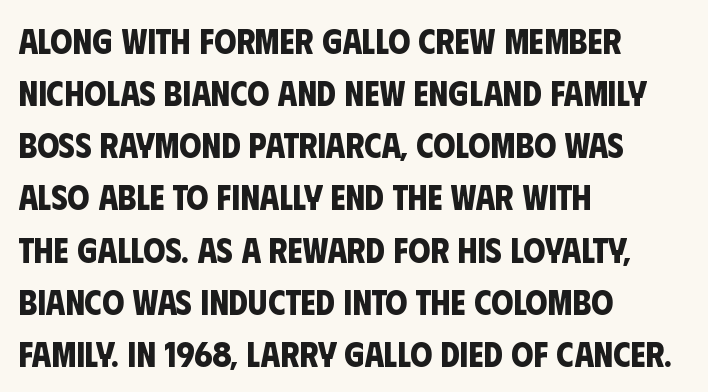
The image shows 35 px bold, condensed sans-serif type; set left-aligned, normal line spacing (1.49x), normal letter spacing, not underlined; low stroke contrast and a large x-height.
